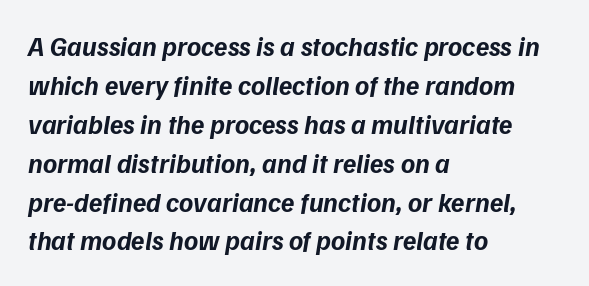
The image shows 27 px bold type, italic (leaning right); set left-aligned, normal line spacing (1.44x), normal letter spacing, not underlined.
